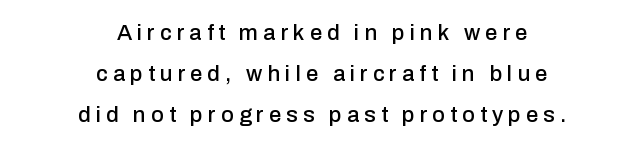
Q: Is the text italic (slanted)? A: No, it is upright.
Q: Is the text underlined? A: No.
Q: How is the paragraph aligned? A: Centered.
Q: Is the spacing between letters normal or unusually wide? A: Unusually wide.
